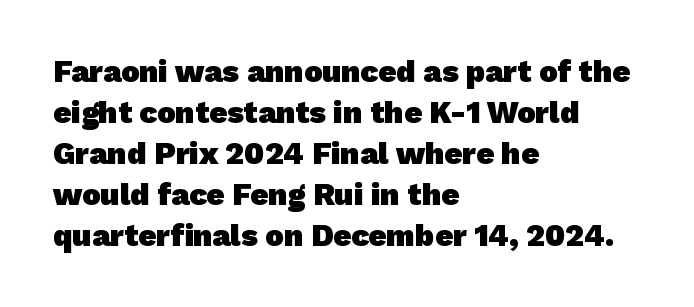
{"serif": "no", "bold": "yes", "weight": "heavy", "width": "normal", "stroke_contrast": "low", "x_height": "medium", "monospaced": "no", "underline": "no", "align": "left", "line_spacing": "normal", "line_spacing_ratio": 1.32, "letter_spacing": "normal", "letter_spacing_em": 0.0, "glyph_px": 31}
